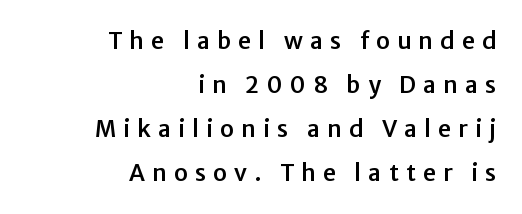
You could only call the tracking loose — the letters float apart. Alignment: flush right. Upright lettering throughout. The vertical gap from one line to the next is large.
